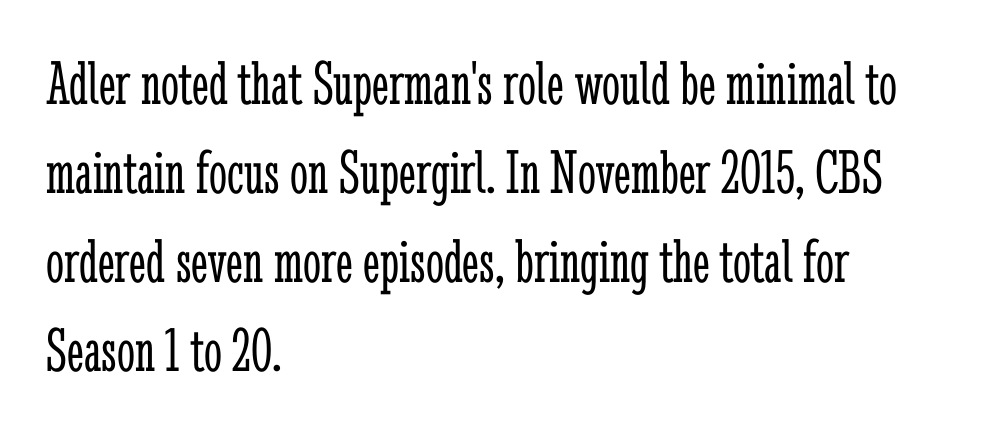
{"serif": "yes", "italic": "no", "bold": "no", "weight": "light", "width": "condensed", "stroke_contrast": "low", "x_height": "medium", "monospaced": "no", "underline": "no", "align": "left", "line_spacing": "normal", "line_spacing_ratio": 1.39, "letter_spacing": "normal", "letter_spacing_em": 0.0, "glyph_px": 64}
